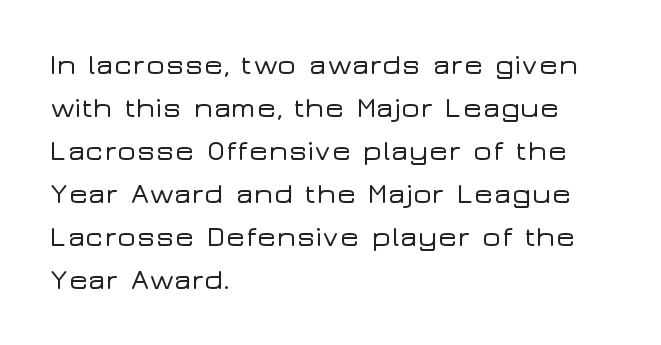
The specimen reads as upright at a glance. Quick note: underline off. Nothing sits at the stroke ends, so this counts as sans-serif. All the whitespace from short lines collects on the right. The leading is moderate, giving the passage an even texture. No extra tracking has been applied to these lines.
